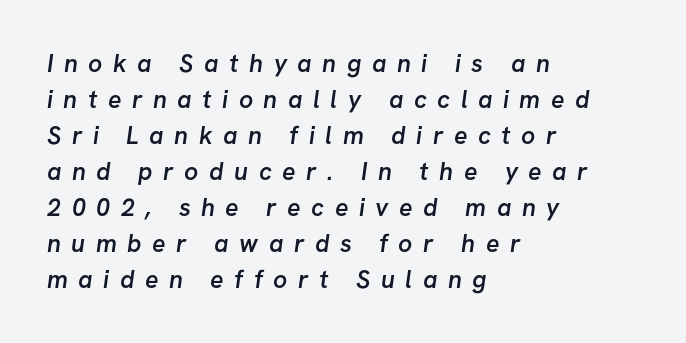
Q: Is the text bold? A: Semi-bold.
Q: Is the text underlined? A: No.
Q: How is the paragraph aligned? A: Left-aligned.
Q: Is the spacing between letters normal or unusually wide? A: Unusually wide.
Q: Is the spacing between lines tight, normal or loose? A: Normal.
